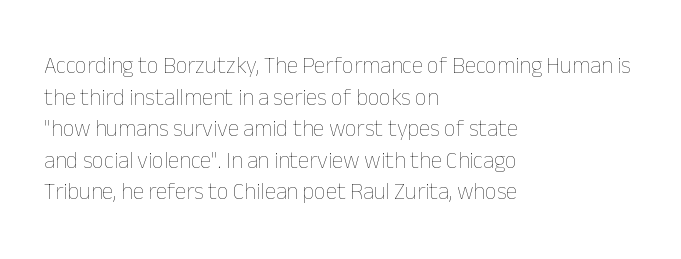
{"italic": "no", "bold": "no", "underline": "no", "align": "left", "line_spacing": "normal", "line_spacing_ratio": 1.37, "letter_spacing": "normal", "letter_spacing_em": 0.0, "glyph_px": 23}
